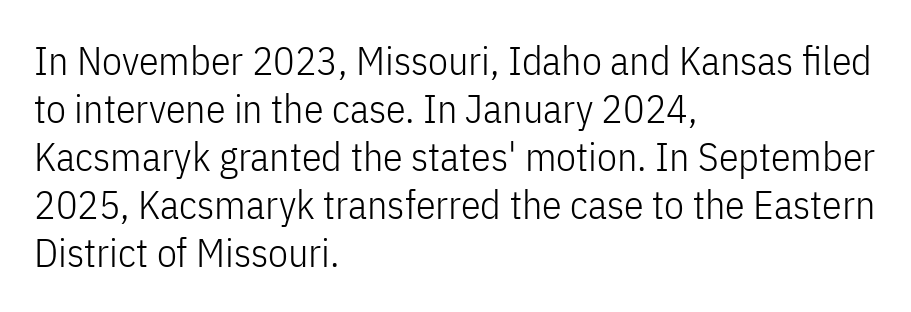
The image shows 40 px light, condensed sans-serif type, upright; set left-aligned, line spacing 1.2x, normal letter spacing, not underlined; low stroke contrast and a medium x-height.
